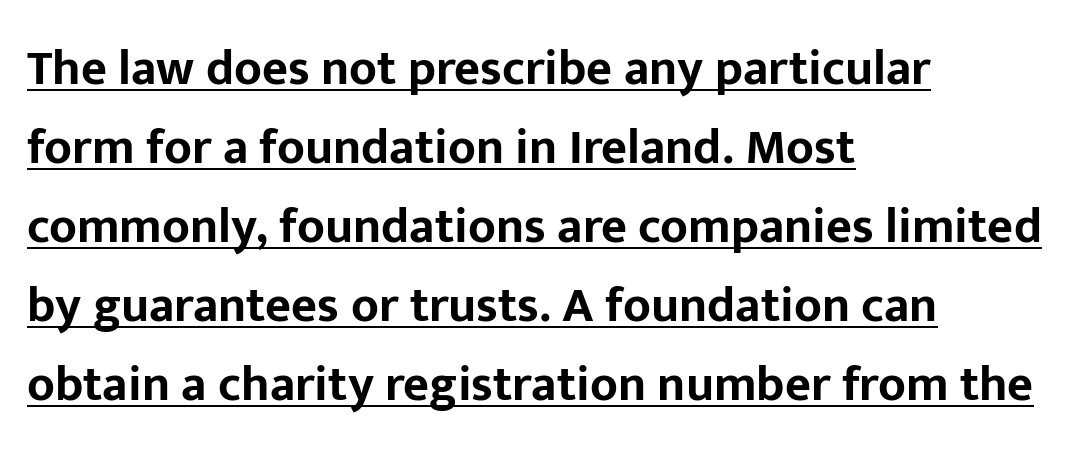
Q: Is the text bold? A: Yes.
Q: Is the text italic (slanted)? A: No, it is upright.
Q: Is the typeface a serif or a sans-serif typeface? A: Sans-serif.
Q: Is the text underlined? A: Yes.
Q: How is the paragraph aligned? A: Left-aligned.
Q: Is the spacing between letters normal or unusually wide? A: Normal.
Q: Is the spacing between lines tight, normal or loose? A: Normal.
Q: Width (condensed, normal, or wide)? A: Normal.
Q: Stroke contrast? A: Low.
Q: x-height? A: Medium.
Q: Monospaced? A: No.
